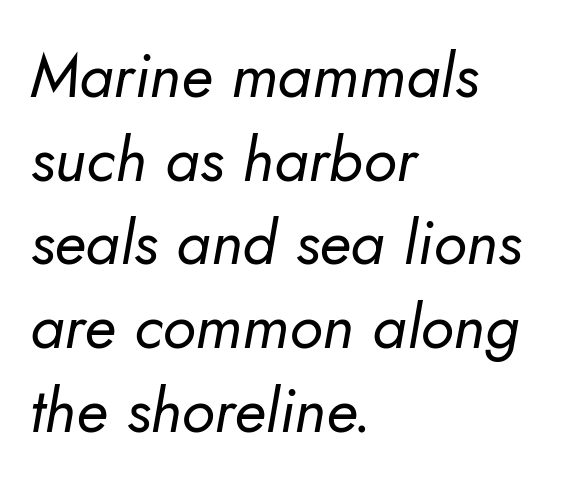
{"italic": "yes", "lean": "right", "slant_degrees": 5, "bold": "no", "weight": "regular", "width": "normal", "stroke_contrast": "low", "x_height": "small", "monospaced": "no", "underline": "no", "align": "left", "line_spacing": "normal", "line_spacing_ratio": 1.35, "letter_spacing": "normal", "letter_spacing_em": 0.0, "glyph_px": 62}
